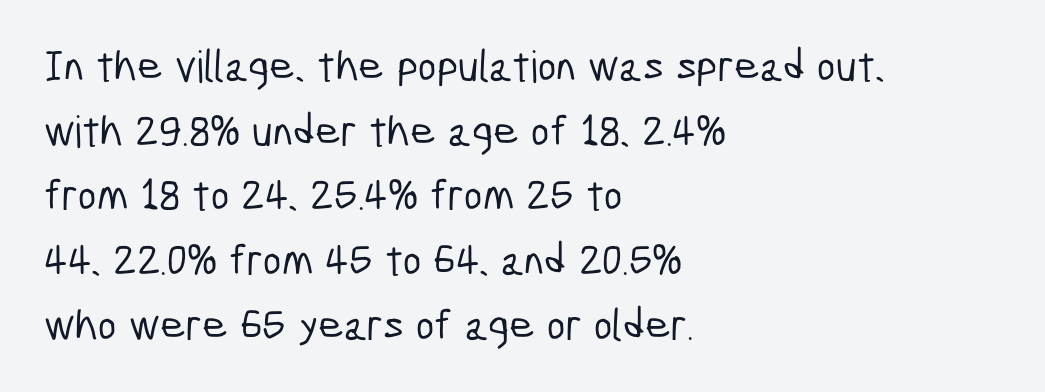
The image shows 44 px condensed sans-serif type; set left-aligned, normal line spacing (1.47x), normal letter spacing, not underlined; low stroke contrast and a medium x-height.
